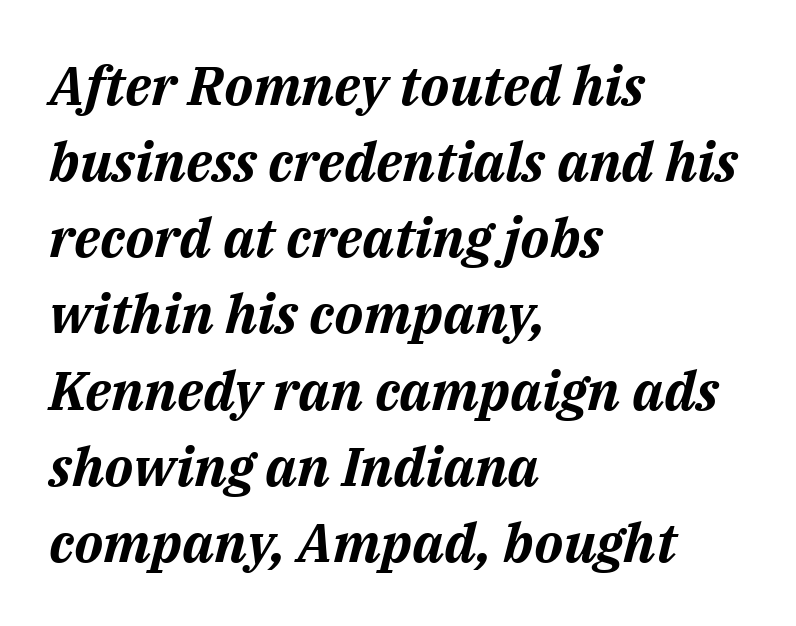
{"italic": "yes", "lean": "right", "slant_degrees": 14, "bold": "yes", "weight": "bold", "width": "normal", "stroke_contrast": "medium", "x_height": "medium", "monospaced": "no", "underline": "no", "align": "left", "line_spacing": "normal", "line_spacing_ratio": 1.41, "letter_spacing": "normal", "letter_spacing_em": 0.0, "glyph_px": 54}
